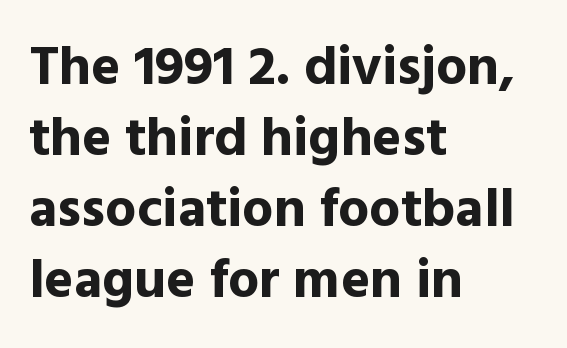
The image shows 55 px bold sans-serif type, upright; set left-aligned, normal line spacing (1.29x), normal letter spacing, not underlined; a medium x-height.
